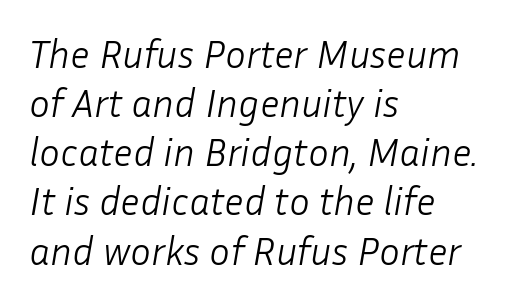
Vertical spacing — default. Nothing unusual about the tracking: characters are spaced as the font intends. The space directly below the letters is spotless. The letters look calm and open, with moderate or lighter stems. The compositor pushed each line to the left boundary.
